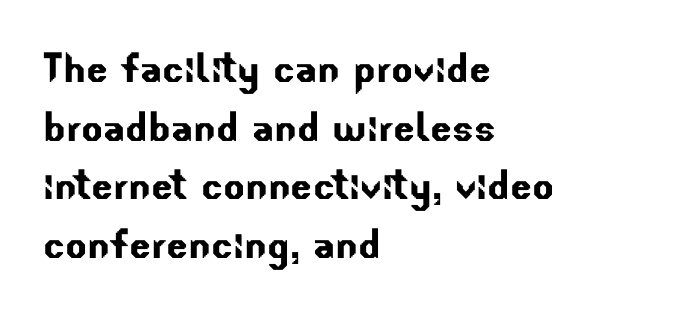
{"serif": "no", "width": "normal", "stroke_contrast": "low", "x_height": "small", "monospaced": "no", "underline": "no", "align": "left", "line_spacing": "tight", "line_spacing_ratio": 1.15, "letter_spacing": "normal", "letter_spacing_em": 0.0, "glyph_px": 51}
